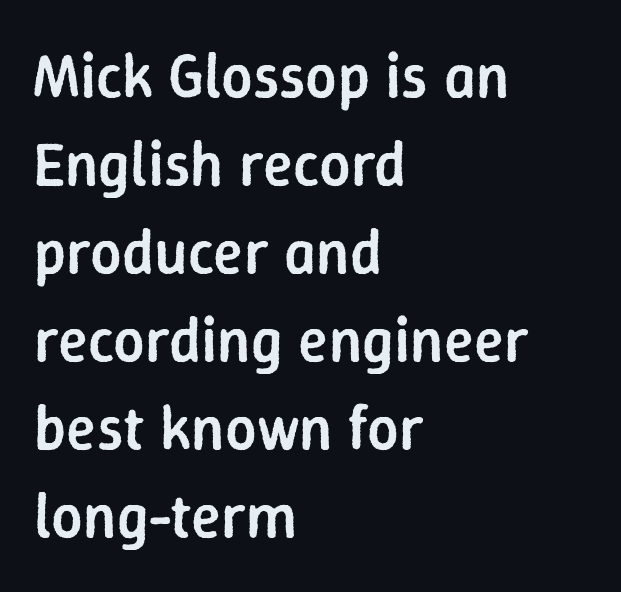
Q: Is the text bold? A: Semi-bold.
Q: Is the text italic (slanted)? A: No, it is upright.
Q: Is the typeface a serif or a sans-serif typeface? A: Sans-serif.
Q: Is the text underlined? A: No.
Q: How is the paragraph aligned? A: Left-aligned.
Q: Is the spacing between letters normal or unusually wide? A: Normal.
Q: Is the spacing between lines tight, normal or loose? A: Normal.
Q: Width (condensed, normal, or wide)? A: Normal.
Q: Stroke contrast? A: Low.
Q: x-height? A: Medium.
Q: Monospaced? A: No.
